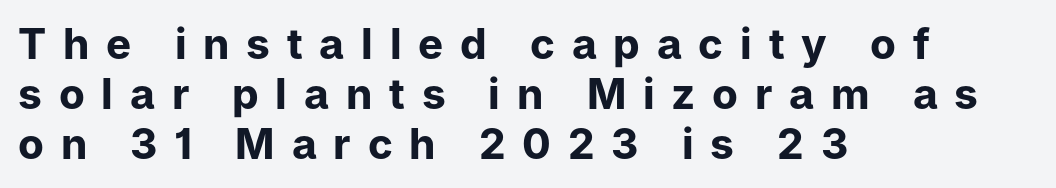
Spacing verdict: proportional, widths tailored to each character. The lines are quadded left. No word sits above an underline. The glyphs have the mass of a bold cut. Is the letter spacing exaggerated? Yes — the characters are pushed far apart.
